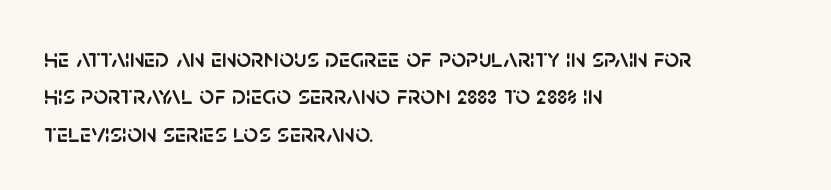
The image shows 26 px text type, upright; set left-aligned, normal line spacing (1.44x), normal letter spacing, not underlined.
